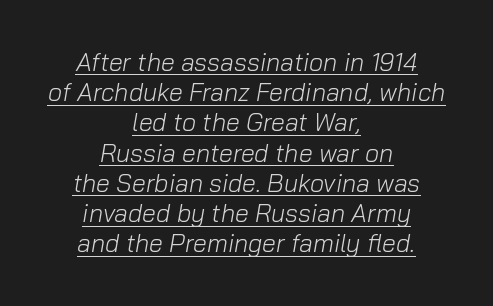
Q: Is the text bold? A: No.
Q: Is the text italic (slanted)? A: Yes, it leans right by about 10 degrees.
Q: Is the text underlined? A: Yes.
Q: How is the paragraph aligned? A: Centered.
Q: Is the spacing between letters normal or unusually wide? A: Normal.
